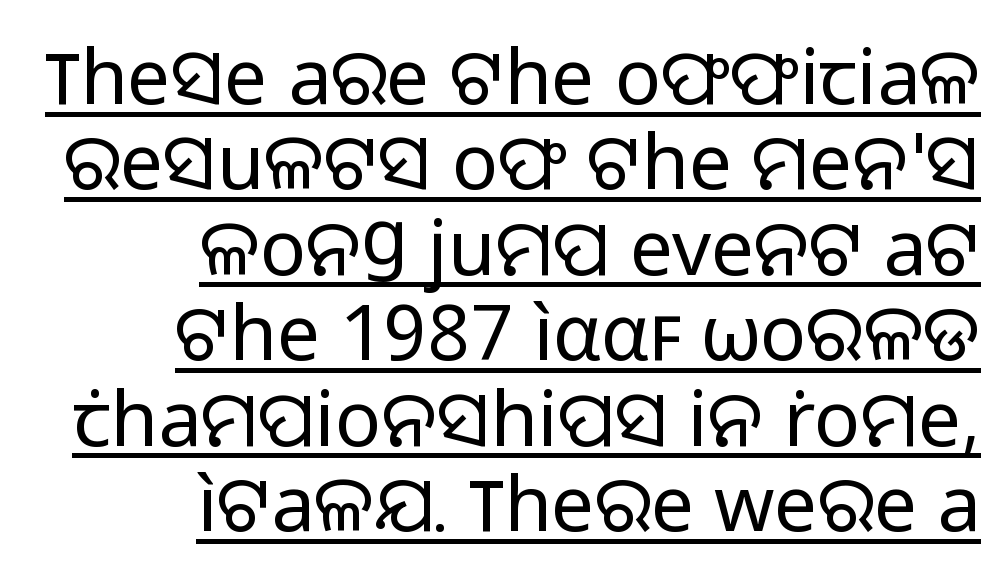
The image shows 77 px regular-weight sans-serif type, upright; set right-aligned, tight line spacing (1.11x), normal letter spacing, underlined; low stroke contrast and a medium x-height.
